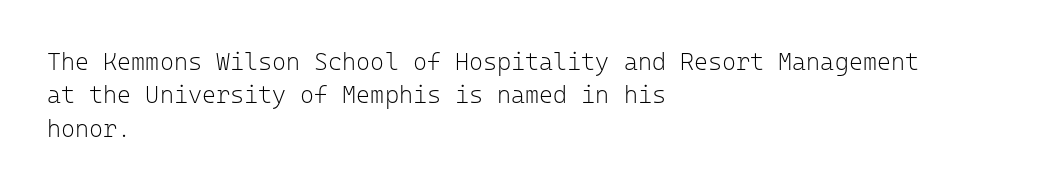
The letterforms sit at book weight or below. Posture: straight, roman, zero tilt. Tracking value appears to be zero — textbook default spacing. The passage shown stacks its lines at a standard gap. Is the block centered? No — it sits flush against the left margin. The foot of each line stays bare and open.
